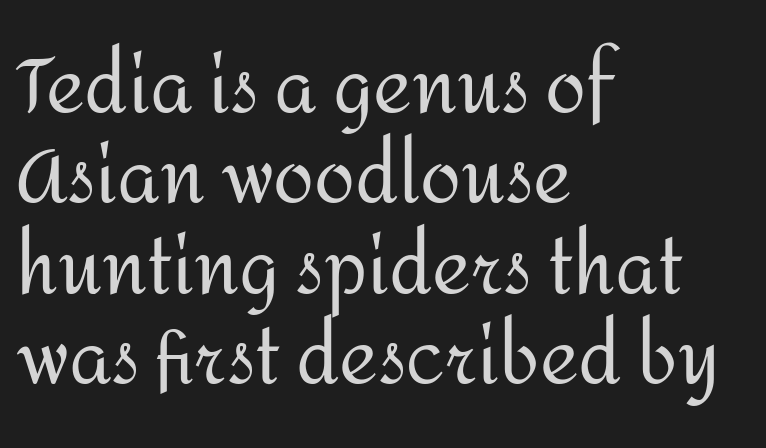
The image shows 74 px regular-weight sans-serif type, upright; set left-aligned, line spacing 1.22x, normal letter spacing, not underlined; medium stroke contrast and a medium x-height.
